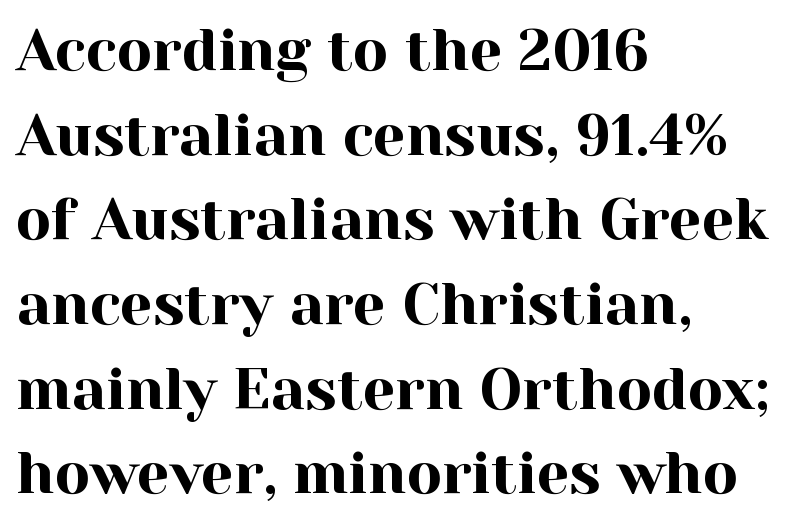
{"serif": "yes", "italic": "no", "width": "normal", "x_height": "medium", "monospaced": "no", "underline": "no", "align": "left", "line_spacing": "normal", "line_spacing_ratio": 1.46, "letter_spacing": "normal", "letter_spacing_em": 0.0, "glyph_px": 58}
